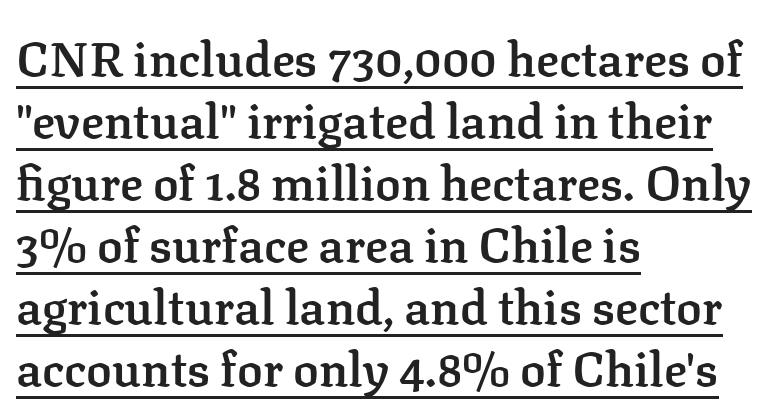
{"serif": "yes", "italic": "no", "bold": "semi", "weight": "semibold", "width": "normal", "stroke_contrast": "low", "x_height": "medium", "monospaced": "no", "underline": "yes", "align": "left", "line_spacing": "normal", "line_spacing_ratio": 1.29, "letter_spacing": "normal", "letter_spacing_em": 0.0, "glyph_px": 48}
